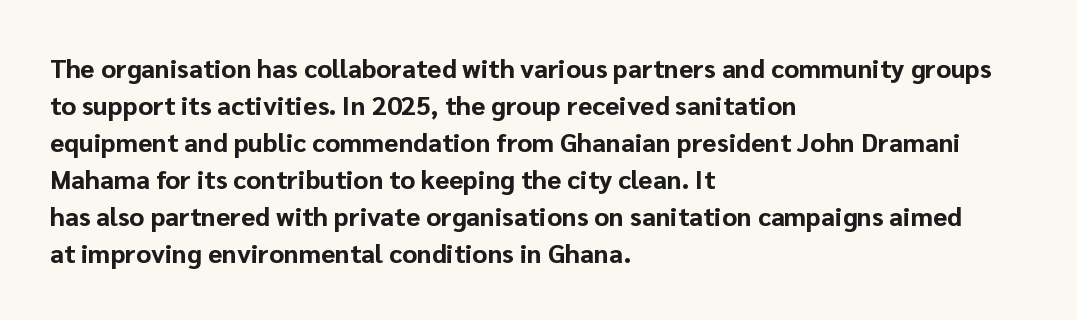
The image shows 26 px bold type, upright; set left-aligned, normal line spacing (1.42x), normal letter spacing, not underlined.
